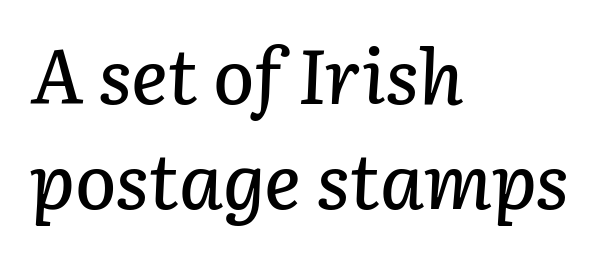
These lines were composed using italics. Underlining? Definitely not there. Each word holds together tightly as a unit, with standard inter-letter gaps. The passage shown is typed in a proportional face where columns would drift. Is the block centered? No — it sits flush against the left margin.
